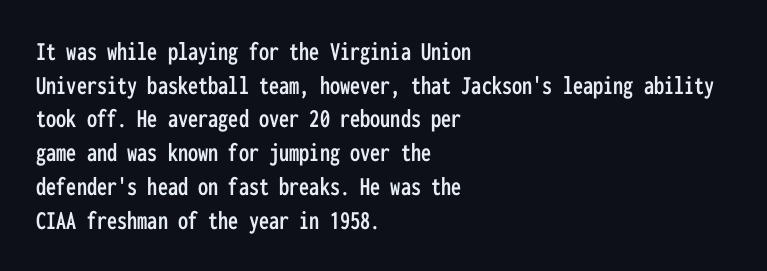
{"italic": "no", "underline": "no", "align": "left", "line_spacing": "normal", "line_spacing_ratio": 1.25, "letter_spacing": "normal", "letter_spacing_em": 0.0, "glyph_px": 27}
